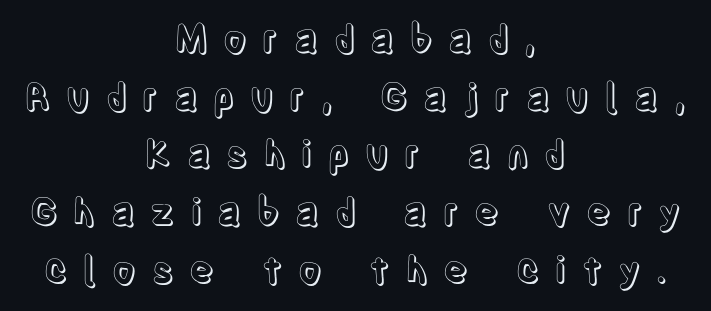
Q: Is the text italic (slanted)? A: No, it is upright.
Q: Is the text underlined? A: No.
Q: How is the paragraph aligned? A: Centered.
Q: Is the spacing between letters normal or unusually wide? A: Unusually wide.
Q: Is the spacing between lines tight, normal or loose? A: Normal.
Q: Width (condensed, normal, or wide)? A: Condensed.
Q: x-height? A: Large.
Q: Monospaced? A: No.
